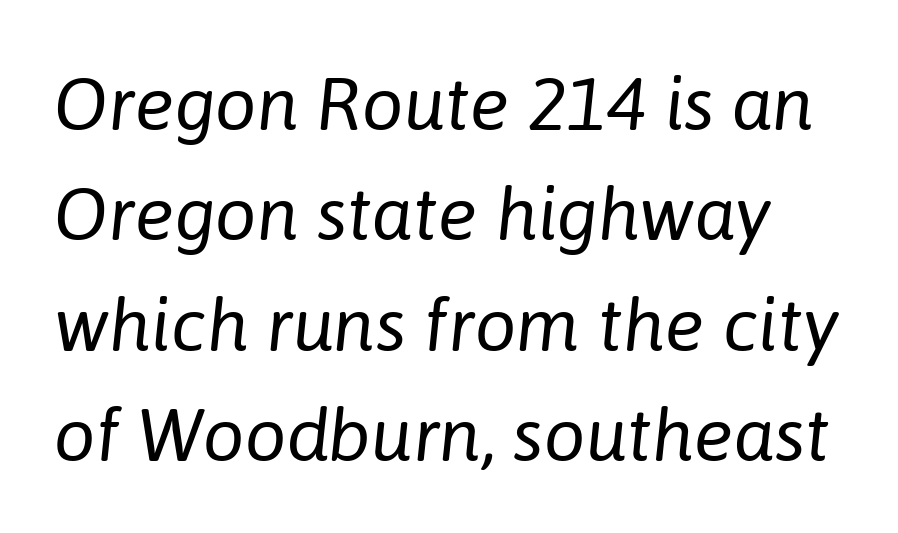
The passage shown is not underscored anywhere. The face used here is proportionally spaced, like ordinary book or web type. The lettering tilts uniformly, giving the passage an italic look. Vertical spacing — default. Stems and bowls with no extra thickness — not bold. Characters follow at the spacing the type designer built in.
